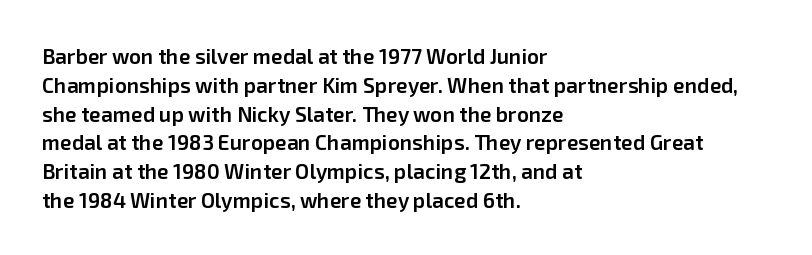
Q: Is the text bold? A: Semi-bold.
Q: Is the text italic (slanted)? A: No, it is upright.
Q: Is the text underlined? A: No.
Q: How is the paragraph aligned? A: Left-aligned.
Q: Is the spacing between letters normal or unusually wide? A: Normal.
Q: Is the spacing between lines tight, normal or loose? A: Normal.
